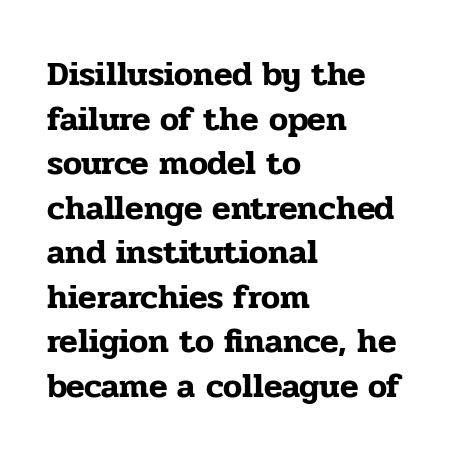
The image shows 34 px serif type, upright; set left-aligned, normal line spacing (1.31x), normal letter spacing, not underlined; low stroke contrast and a medium x-height.
